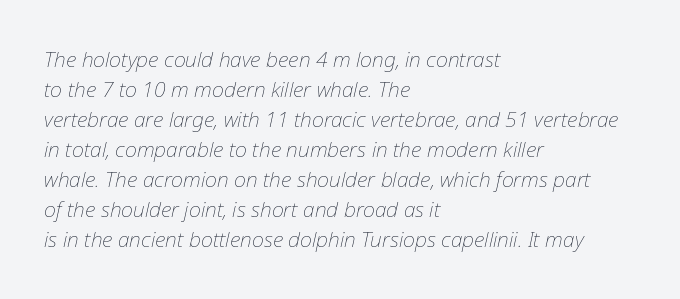
The image shows 21 px text type, italic (leaning right); set left-aligned, normal line spacing (1.43x), normal letter spacing, not underlined.
